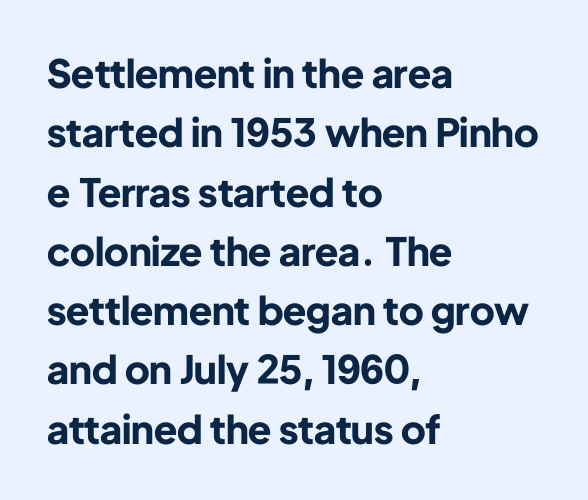
Type without underlining. Heft: maximum for text — a bold. Notice how descenders clear the ascenders below comfortably — that's standard leading. Compared with a centered layout, this one pins lines to the left instead.
